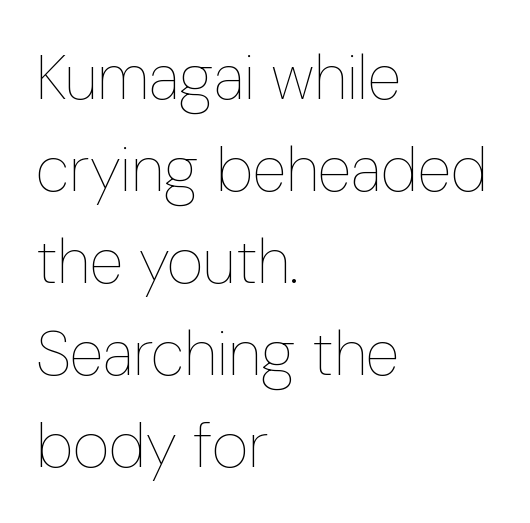
Quick note: interline space is typical. Weight: regular or lighter. Honestly, the letter spacing is just normal — you wouldn't notice it. A typesetter would mark this as roman, not italic. Descenders hang freely into open space.
